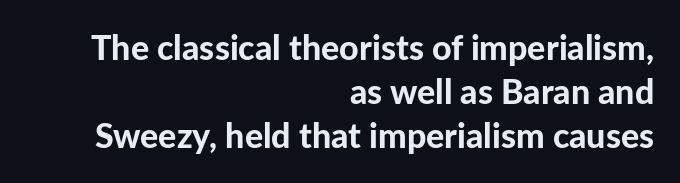
The image shows 34 px bold sans-serif type, upright; set right-aligned, normal line spacing (1.3x), normal letter spacing, not underlined; low stroke contrast and a medium x-height.
